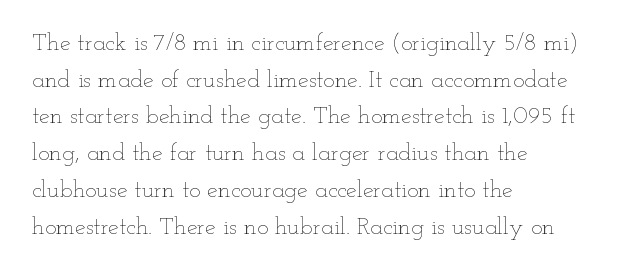
Standard letterfit; no display-style spreading of the glyphs. No chunkiness to these letters — they're not bold. This is roman type, the default non-slanted kind. Does the copy run flush right? No — it runs flush left.
